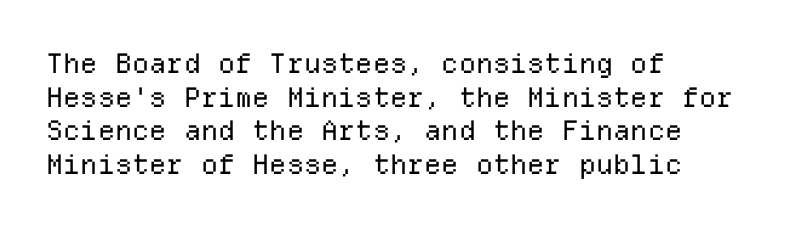
The image shows 27 px text type, upright; set left-aligned, normal line spacing (1.25x), normal letter spacing, not underlined.
